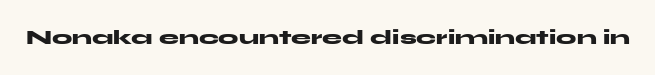
{"italic": "no", "bold": "yes", "underline": "no", "letter_spacing": "normal", "letter_spacing_em": 0.0, "glyph_px": 20}
